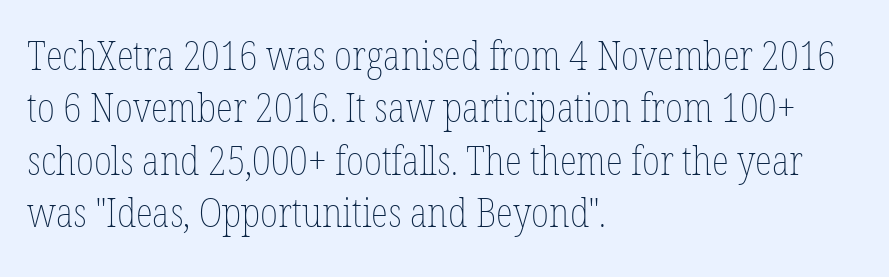
{"italic": "no", "bold": "no", "weight": "thin", "width": "condensed", "stroke_contrast": "low", "x_height": "medium", "monospaced": "no", "underline": "no", "align": "left", "line_spacing": "normal", "line_spacing_ratio": 1.31, "letter_spacing": "normal", "letter_spacing_em": 0.0, "glyph_px": 40}
